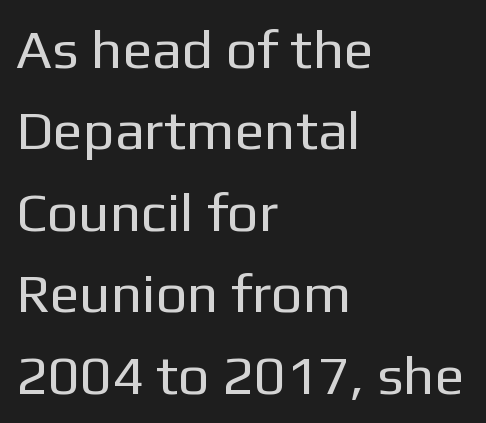
{"serif": "no", "italic": "no", "bold": "no", "weight": "regular", "width": "normal", "stroke_contrast": "low", "x_height": "medium", "monospaced": "no", "underline": "no", "align": "left", "line_spacing": "normal", "line_spacing_ratio": 1.48, "letter_spacing": "normal", "letter_spacing_em": 0.0, "glyph_px": 55}
